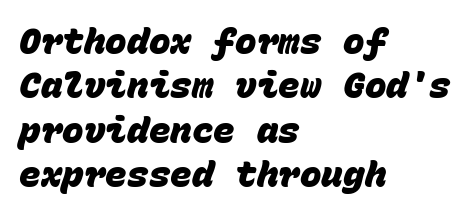
{"serif": "no", "bold": "yes", "weight": "heavy", "width": "normal", "stroke_contrast": "low", "x_height": "large", "monospaced": "yes", "underline": "no", "align": "left", "line_spacing_ratio": 1.23, "letter_spacing": "normal", "letter_spacing_em": 0.0, "glyph_px": 36}
